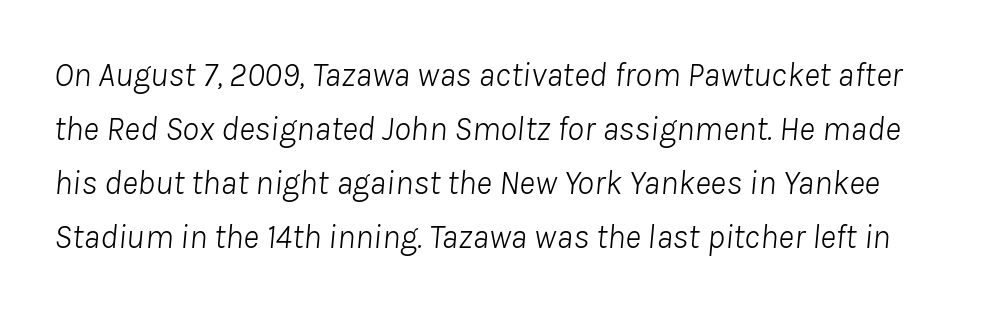
{"italic": "yes", "lean": "right", "slant_degrees": 8, "bold": "no", "weight": "light", "width": "normal", "stroke_contrast": "low", "x_height": "medium", "monospaced": "no", "underline": "no", "line_spacing": "normal", "line_spacing_ratio": 1.59, "letter_spacing": "normal", "letter_spacing_em": 0.0, "glyph_px": 34}
